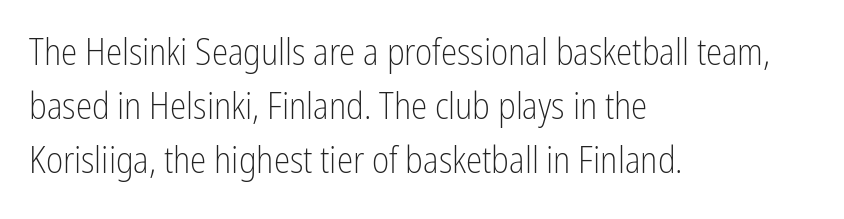
Q: Is the text bold? A: No.
Q: Is the text italic (slanted)? A: No, it is upright.
Q: Is the typeface a serif or a sans-serif typeface? A: Sans-serif.
Q: Is the text underlined? A: No.
Q: How is the paragraph aligned? A: Left-aligned.
Q: Is the spacing between letters normal or unusually wide? A: Normal.
Q: Is the spacing between lines tight, normal or loose? A: Normal.
Q: Width (condensed, normal, or wide)? A: Condensed.
Q: Stroke contrast? A: Low.
Q: x-height? A: Medium.
Q: Monospaced? A: No.
